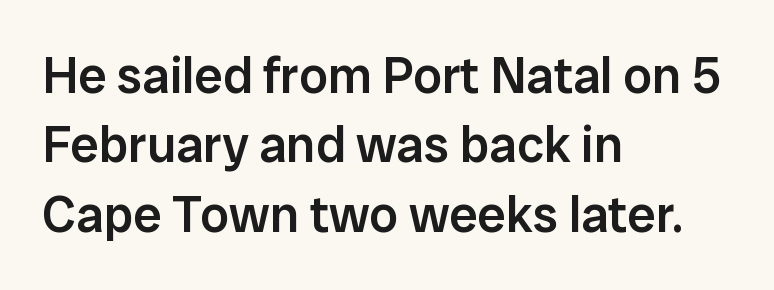
Tracking here is standard; glyphs follow each other at the usual distance. The passage shown is typed in a proportional face where columns would drift. Every stem runs plumb, perpendicular to the baseline. Are there feet on the stems? There aren't — it's a sans. The passage shown is not underscored anywhere. Typeset ragged right — the left edge is the straight one.
